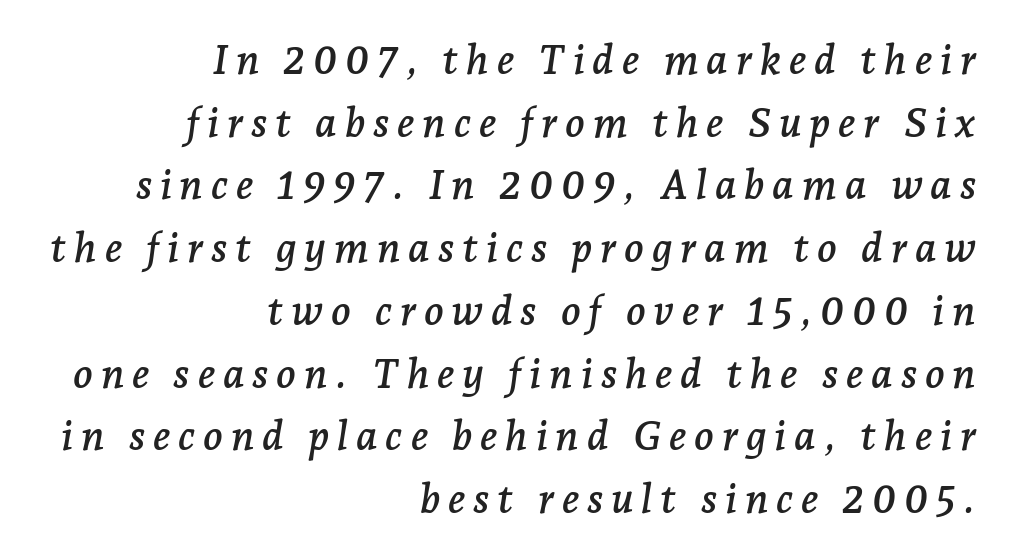
The image shows 41 px serif type, italic (leaning right); set right-aligned, normal line spacing (1.53x), not underlined; low stroke contrast and a medium x-height.
